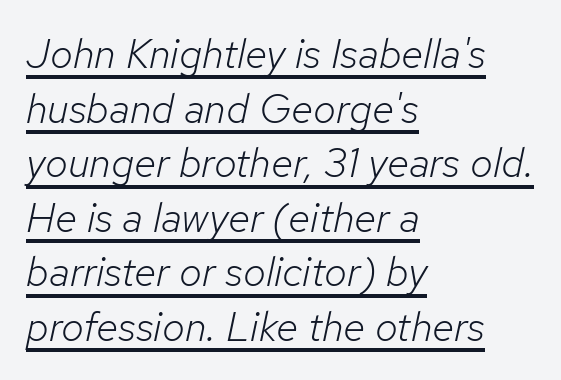
{"italic": "yes", "lean": "right", "slant_degrees": 12, "bold": "no", "weight": "light", "width": "normal", "stroke_contrast": "low", "x_height": "medium", "monospaced": "no", "underline": "yes", "align": "left", "line_spacing": "normal", "line_spacing_ratio": 1.33, "letter_spacing": "normal", "letter_spacing_em": 0.0, "glyph_px": 41}
